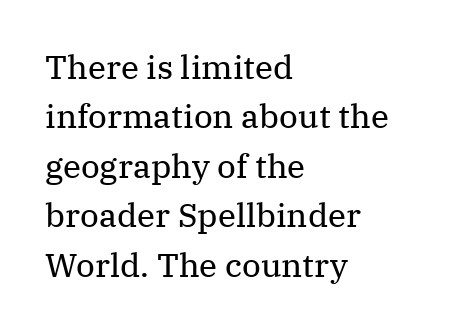
{"serif": "yes", "italic": "no", "bold": "no", "weight": "regular", "width": "normal", "stroke_contrast": "medium", "x_height": "medium", "monospaced": "no", "underline": "no", "align": "left", "line_spacing": "normal", "line_spacing_ratio": 1.5, "letter_spacing": "normal", "letter_spacing_em": 0.0, "glyph_px": 33}
